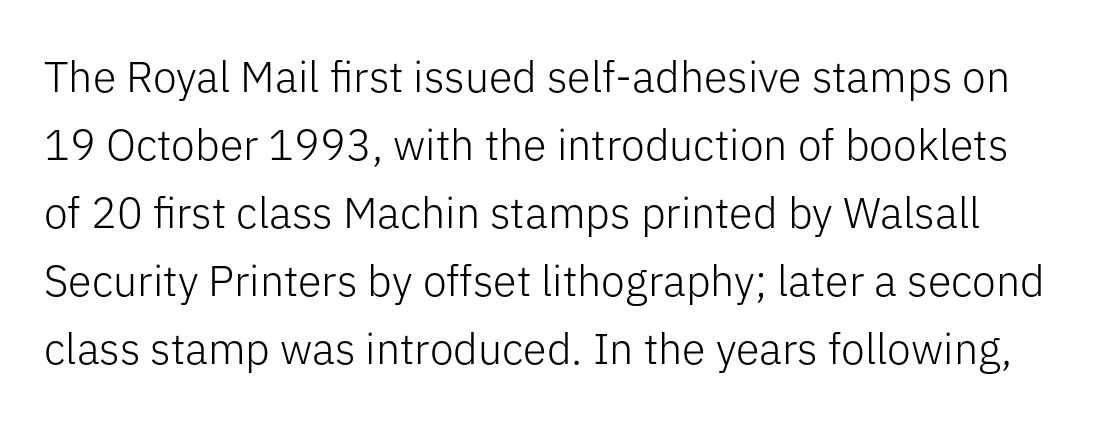
Is the letter spacing exaggerated? No — it looks like the ordinary default. Unlike italic type, these characters show no tilt at all. Nothing sits at the stroke ends, so this counts as sans-serif. Character widths vary here, with narrow letters taking less room than wide ones. The letterforms sit at book weight or below. The vertical gap from one line to the next is medium.
